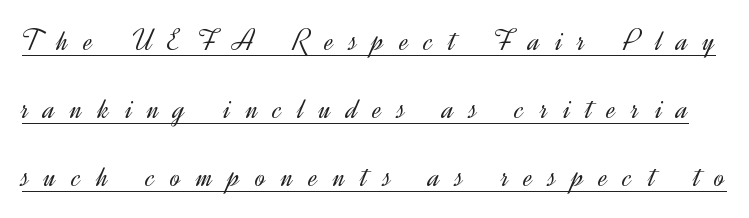
This rendering widens character spacing well past its baseline value. Honestly, the underline is the first thing you notice here. Leading is clearly above the norm, producing a sparse column. Character widths vary here, with narrow letters taking less room than wide ones. No extra ink here — the face is not bold.
